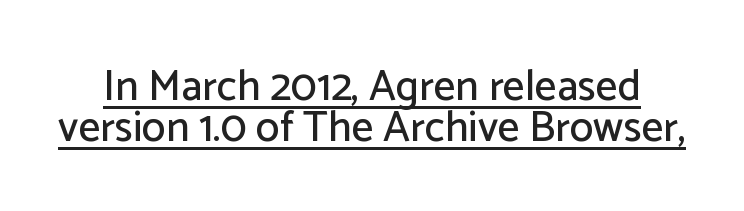
Q: Is the text italic (slanted)? A: No, it is upright.
Q: Is the typeface a serif or a sans-serif typeface? A: Sans-serif.
Q: Is the text underlined? A: Yes.
Q: Is the spacing between letters normal or unusually wide? A: Normal.
Q: Is the spacing between lines tight, normal or loose? A: Tight.
Q: Width (condensed, normal, or wide)? A: Normal.
Q: Stroke contrast? A: Low.
Q: x-height? A: Medium.
Q: Monospaced? A: No.
